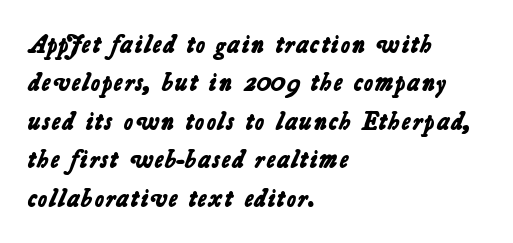
Q: Is the text bold? A: Yes.
Q: Is the text underlined? A: No.
Q: How is the paragraph aligned? A: Left-aligned.
Q: Is the spacing between letters normal or unusually wide? A: Normal.
Q: Is the spacing between lines tight, normal or loose? A: Normal.
